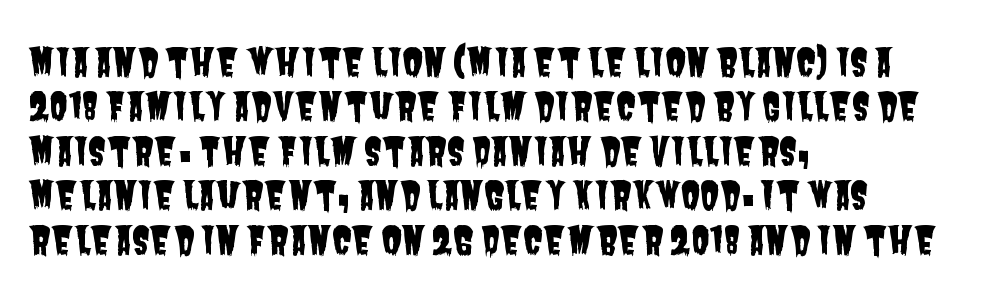
These lines stack with their left ends in a neat column. Default kerning and tracking; the words read as compact shapes. Check under the words: just untouched page. Looks like regular typesetting: each glyph gets only the width it needs.
